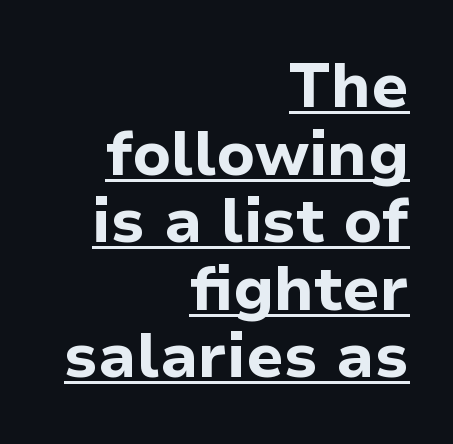
Q: Is the text bold? A: Yes.
Q: Is the text italic (slanted)? A: No, it is upright.
Q: Is the typeface a serif or a sans-serif typeface? A: Sans-serif.
Q: Is the text underlined? A: Yes.
Q: How is the paragraph aligned? A: Right-aligned.
Q: Is the spacing between letters normal or unusually wide? A: Normal.
Q: Is the spacing between lines tight, normal or loose? A: Tight.
Q: Width (condensed, normal, or wide)? A: Normal.
Q: Stroke contrast? A: Low.
Q: x-height? A: Medium.
Q: Monospaced? A: No.
